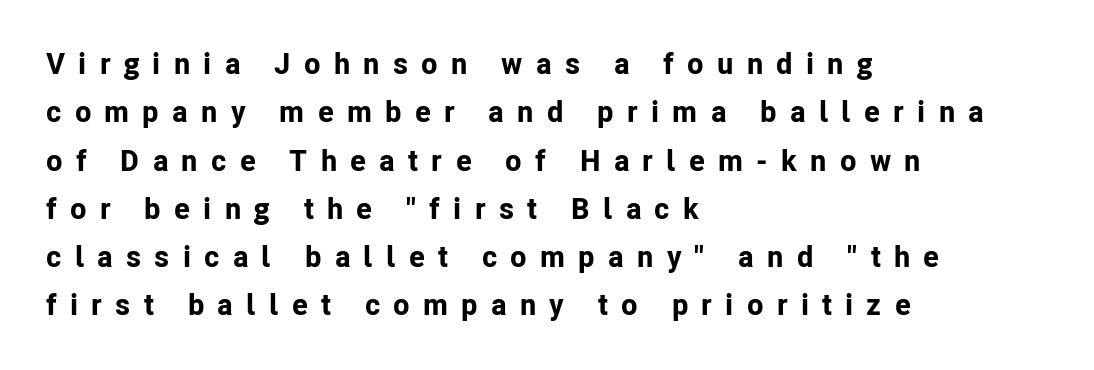
A classic flush-left, rag-right setting is used for this passage. Does the weight exceed regular? Yes, all the way to bold. Notice how the stems are strictly vertical — no italics here. Descender tails drop into unmarked territory. A typesetter would call this heavily tracked-out type.
